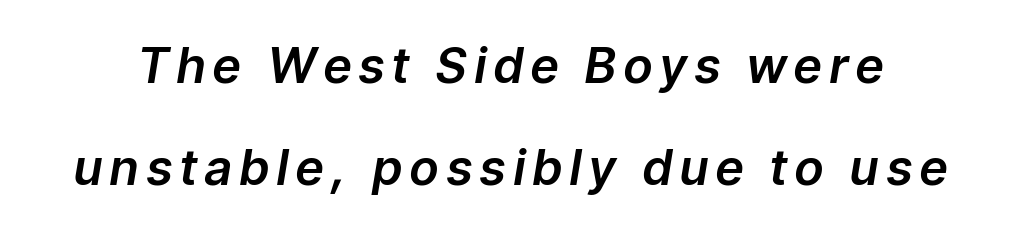
Do the characters align in a grid? No, the font is proportional. The letters are slanted; this is an italic face. Unmarked baselines from the first word to the last. Horizontal bands of white between lines are thick stripes.
